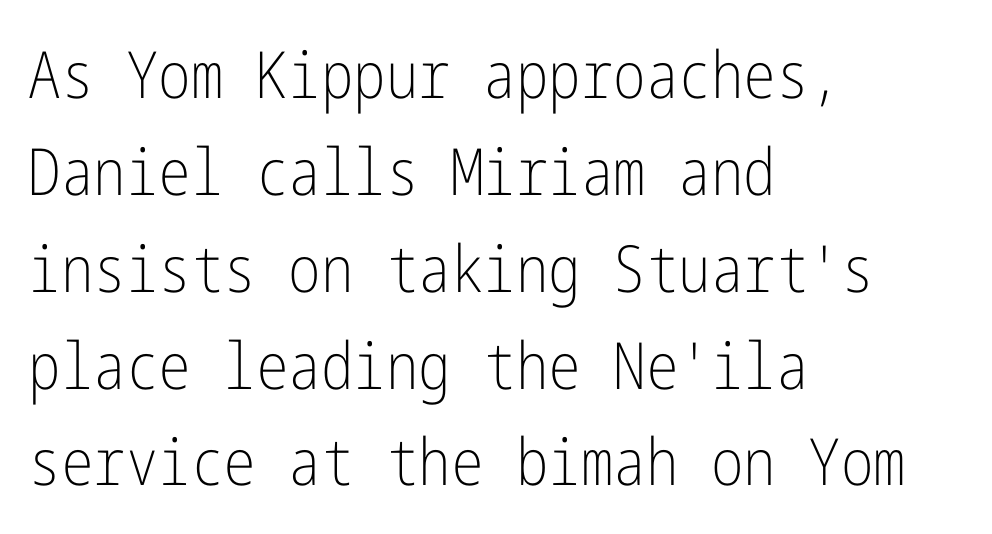
{"serif": "no", "italic": "no", "bold": "no", "weight": "light", "width": "condensed", "stroke_contrast": "low", "x_height": "medium", "underline": "no", "align": "left", "line_spacing": "normal", "line_spacing_ratio": 1.49, "letter_spacing": "normal", "letter_spacing_em": 0.0, "glyph_px": 65}
